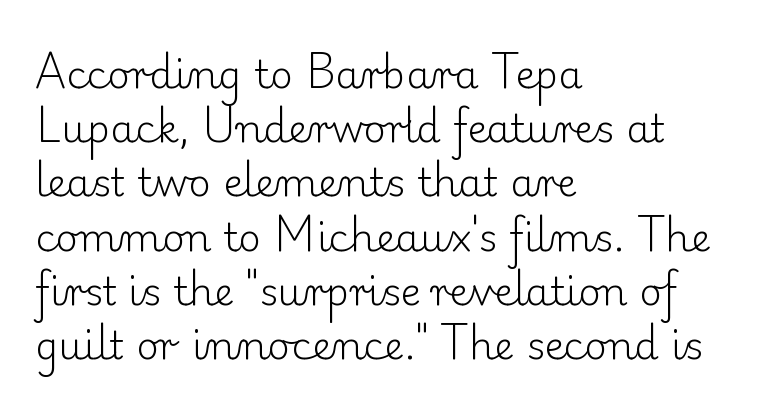
In terms of posture, this sample is upright. You could not count columns in this text — the font is proportionally spaced. Horizontally, the lines are justified to the leading edge only. Think standard paragraph weight, or any step lighter than that. The passage shown has conventional tracking throughout.
